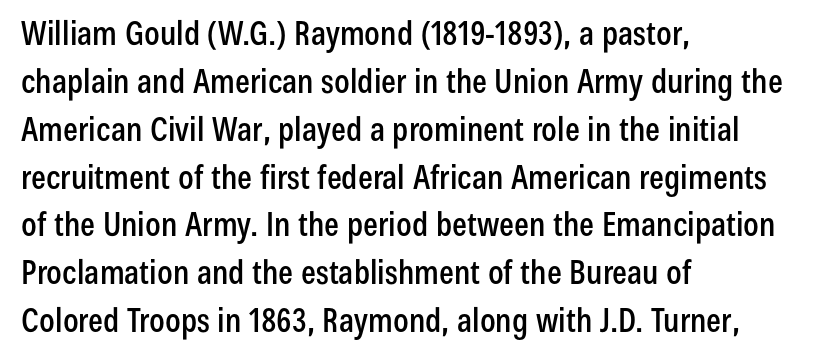
The image shows 33 px condensed sans-serif type, upright; set left-aligned, normal line spacing (1.45x), normal letter spacing, not underlined; low stroke contrast and a medium x-height.
